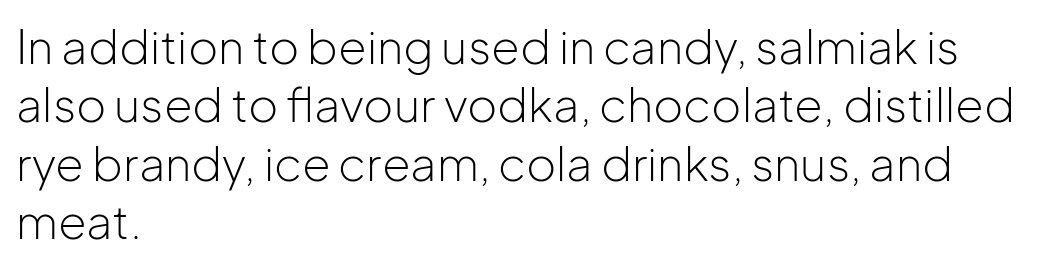
Typographically, this falls in the sans-serif category. These lines are rendered in a variable-pitch font. Evenly set lines give the paragraph a standard silhouette. The text block is weighted toward the left margin, trailing off unevenly rightward. Decoration check: the copy has no underline. Every character sits straight up, as roman type does.
